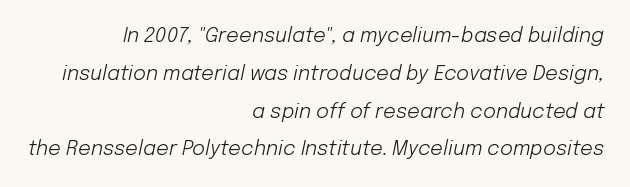
The strip under each line holds only bare page. The lettering tilts uniformly, giving the passage an italic look. The strokes carry an ordinary text weight at most. All the whitespace from short lines collects on the left. Compared with typical body copy, the letter spacing here is the same.
